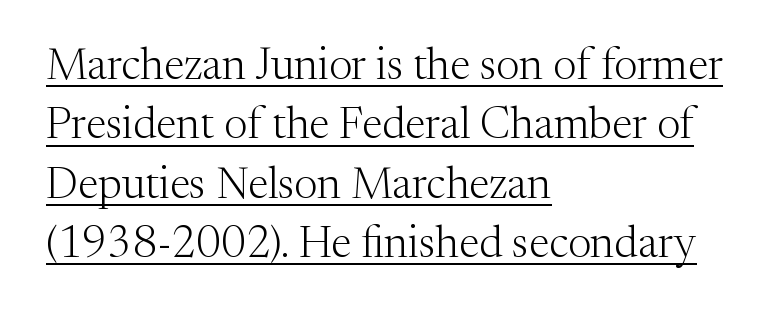
Q: Is the text bold? A: No.
Q: Is the text italic (slanted)? A: No, it is upright.
Q: Is the typeface a serif or a sans-serif typeface? A: Serif.
Q: Is the text underlined? A: Yes.
Q: How is the paragraph aligned? A: Left-aligned.
Q: Is the spacing between letters normal or unusually wide? A: Normal.
Q: Is the spacing between lines tight, normal or loose? A: Normal.
Q: Width (condensed, normal, or wide)? A: Normal.
Q: Stroke contrast? A: Medium.
Q: x-height? A: Medium.
Q: Monospaced? A: No.
